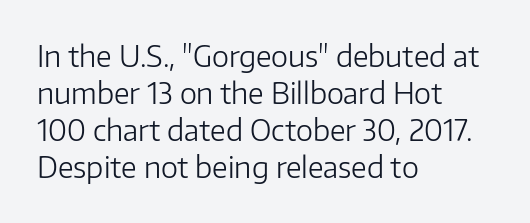
Q: Is the text bold? A: No.
Q: Is the text italic (slanted)? A: No, it is upright.
Q: Is the typeface a serif or a sans-serif typeface? A: Sans-serif.
Q: Is the text underlined? A: No.
Q: How is the paragraph aligned? A: Left-aligned.
Q: Is the spacing between letters normal or unusually wide? A: Normal.
Q: Is the spacing between lines tight, normal or loose? A: Normal.
Q: Width (condensed, normal, or wide)? A: Normal.
Q: Stroke contrast? A: Low.
Q: x-height? A: Medium.
Q: Monospaced? A: No.
